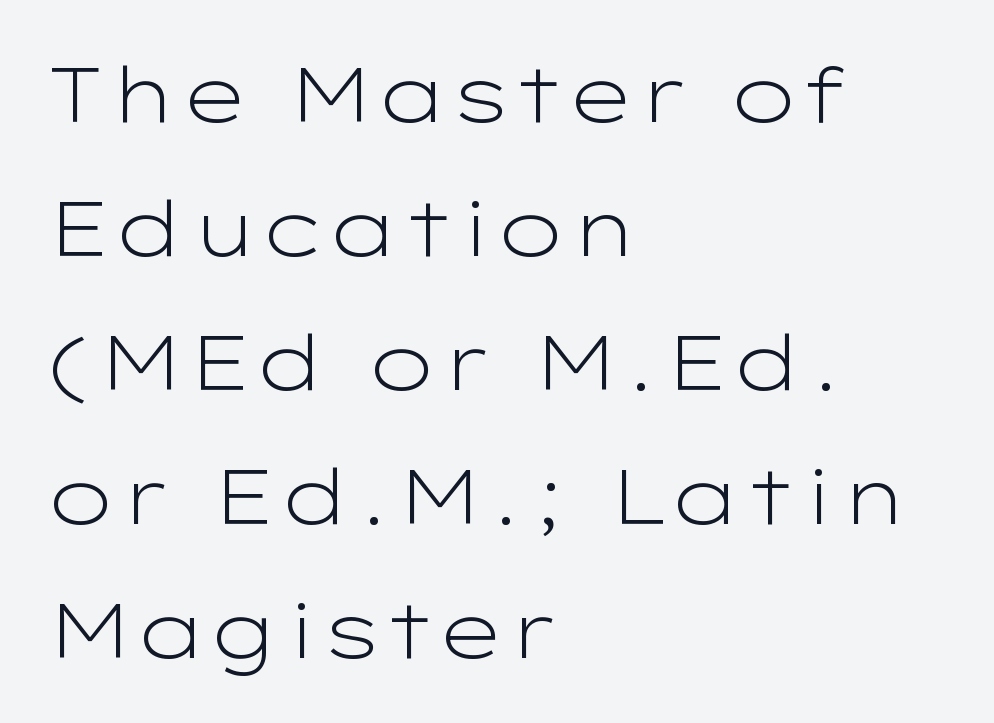
The image shows 77 px light, wide sans-serif type, upright; set left-aligned, line spacing 1.74x, normal letter spacing, not underlined; low stroke contrast and a medium x-height.
